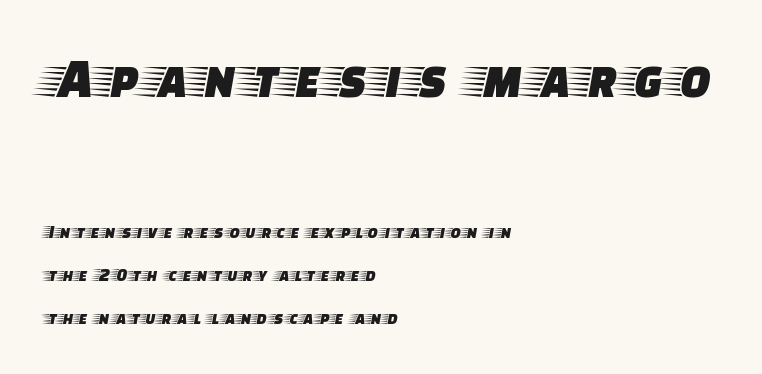
{"serif": "yes", "width": "wide", "stroke_contrast": "low", "x_height": "large", "monospaced": "no", "underline": "no", "align": "left", "line_spacing": "loose", "line_spacing_ratio": 2.27, "larger_block": "first", "size_ratio": 3.0, "glyph_px": 57}
